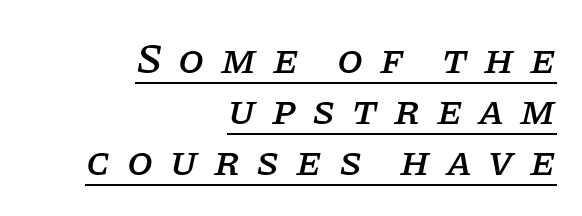
The image shows 42 px serif type, italic (leaning right); set right-aligned, line spacing 1.22x, unusually wide letter spacing (+0.39 em), underlined; low stroke contrast and a large x-height.
